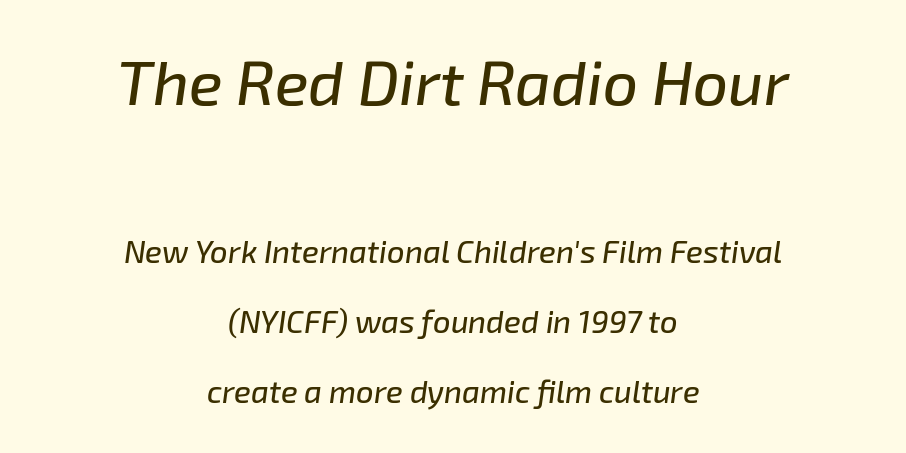
Q: Is the text italic (slanted)? A: Yes, it leans right by about 8 degrees.
Q: Is the text underlined? A: No.
Q: How is the paragraph aligned? A: Centered.
Q: Is the spacing between letters normal or unusually wide? A: Normal.
Q: Is the spacing between lines tight, normal or loose? A: Loose.
Q: Which block of text is set in a larger size, the first (top) or the second (bottom)? A: The first (top) one.
Q: Width (condensed, normal, or wide)? A: Normal.
Q: Stroke contrast? A: Low.
Q: x-height? A: Medium.
Q: Monospaced? A: No.
